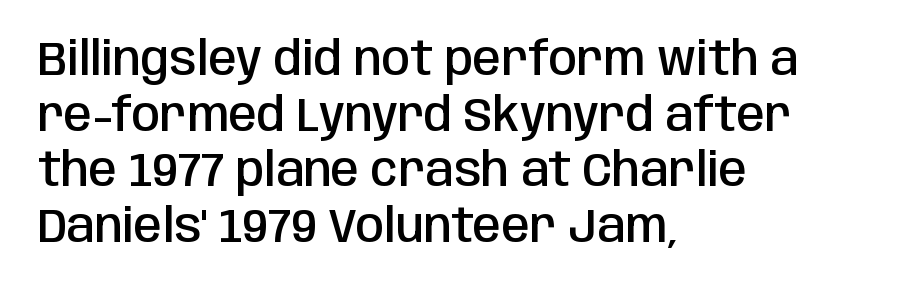
{"serif": "no", "italic": "no", "bold": "semi", "weight": "semibold", "width": "condensed", "stroke_contrast": "low", "x_height": "large", "monospaced": "no", "underline": "no", "align": "left", "line_spacing_ratio": 1.21, "letter_spacing": "normal", "letter_spacing_em": 0.0, "glyph_px": 46}
